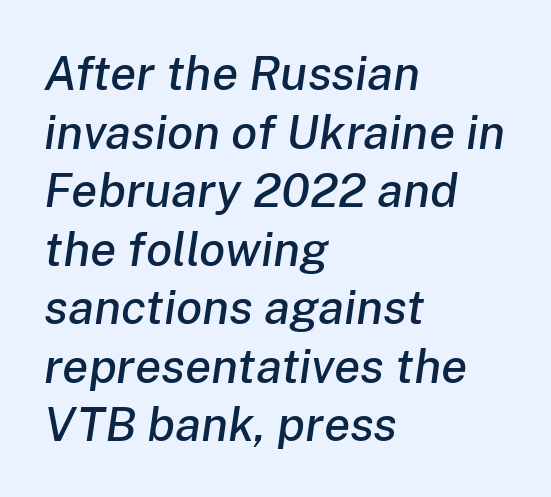
The image shows 48 px text type, italic (leaning right); set left-aligned, line spacing 1.22x, normal letter spacing, not underlined; low stroke contrast and a medium x-height.
